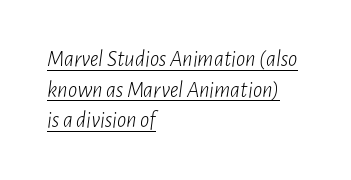
The image shows 23 px text type, italic (leaning right); set left-aligned, normal line spacing (1.33x), normal letter spacing, underlined.
